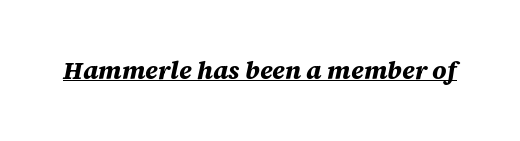
The text carries the slant typical of an italic or oblique font. Notice how thick the strokes are: this is what a full bold looks like. Observe the ordinary spacing: letters are neighbours, not strangers. Descenders here cross a horizontal rule under the line.
